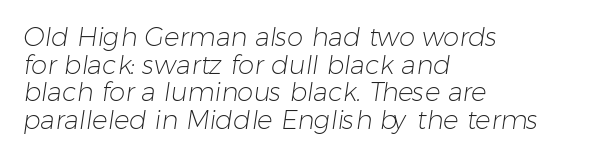
Short and long lines alike share a common starting point at left. Stem width sits at or under what a default text font uses. The lines are packed closely together with very little leading. Glance below the letters and you will spot only blank space. A typesetter would call this zero additional tracking.
